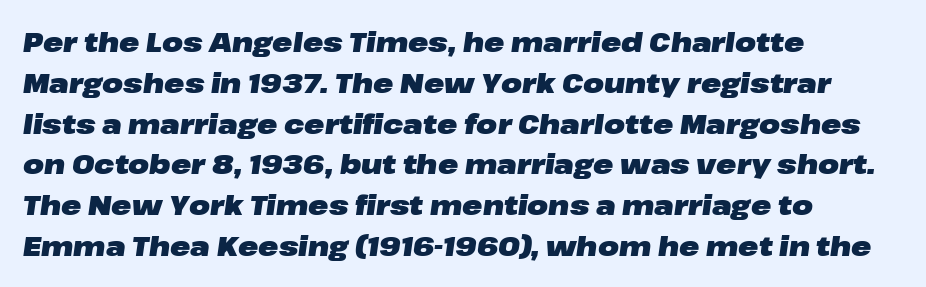
{"italic": "yes", "lean": "right", "slant_degrees": 8, "bold": "yes", "underline": "no", "align": "left", "line_spacing": "normal", "line_spacing_ratio": 1.51, "letter_spacing": "normal", "letter_spacing_em": 0.0, "glyph_px": 27}
